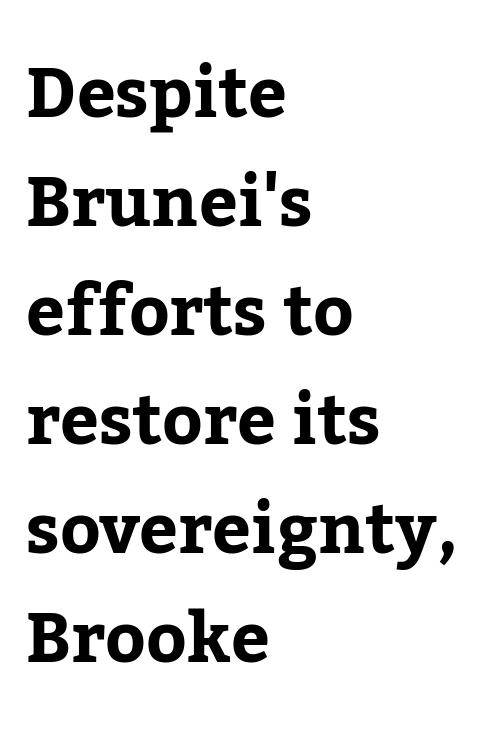
Q: Is the text bold? A: Yes.
Q: Is the text italic (slanted)? A: No, it is upright.
Q: Is the typeface a serif or a sans-serif typeface? A: Serif.
Q: Is the text underlined? A: No.
Q: How is the paragraph aligned? A: Left-aligned.
Q: Is the spacing between letters normal or unusually wide? A: Normal.
Q: Is the spacing between lines tight, normal or loose? A: Normal.
Q: Width (condensed, normal, or wide)? A: Normal.
Q: Stroke contrast? A: Low.
Q: x-height? A: Medium.
Q: Monospaced? A: No.
